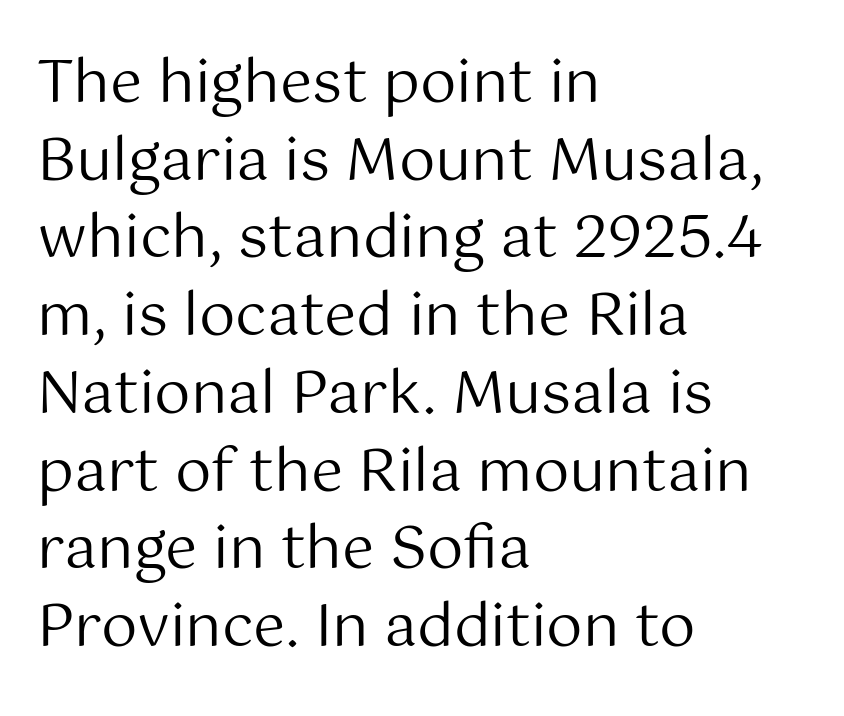
{"serif": "no", "italic": "no", "bold": "no", "weight": "regular", "width": "normal", "stroke_contrast": "medium", "x_height": "medium", "monospaced": "no", "underline": "no", "align": "left", "line_spacing": "normal", "line_spacing_ratio": 1.34, "letter_spacing": "normal", "letter_spacing_em": 0.0, "glyph_px": 58}
